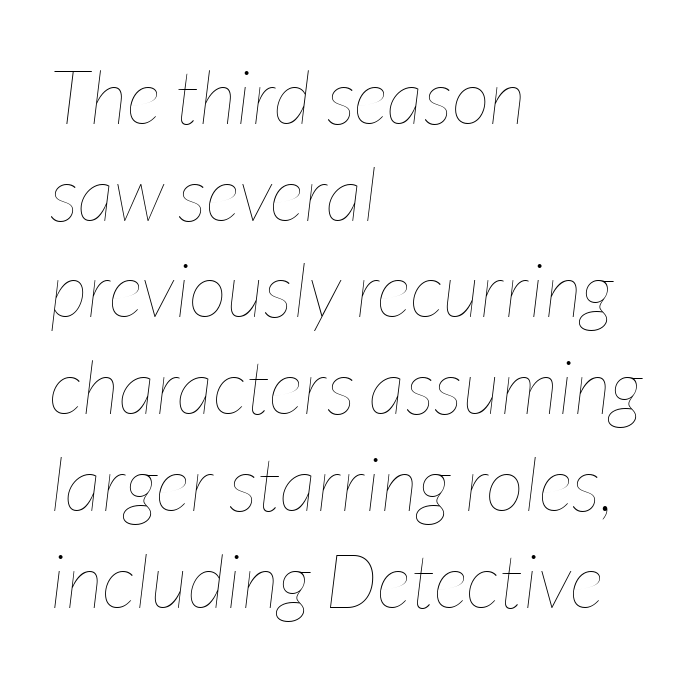
{"italic": "yes", "lean": "right", "slant_degrees": 7, "bold": "no", "weight": "thin", "width": "condensed", "stroke_contrast": "low", "x_height": "medium", "monospaced": "no", "underline": "no", "align": "left", "line_spacing": "normal", "line_spacing_ratio": 1.29, "letter_spacing": "normal", "letter_spacing_em": 0.0, "glyph_px": 75}
